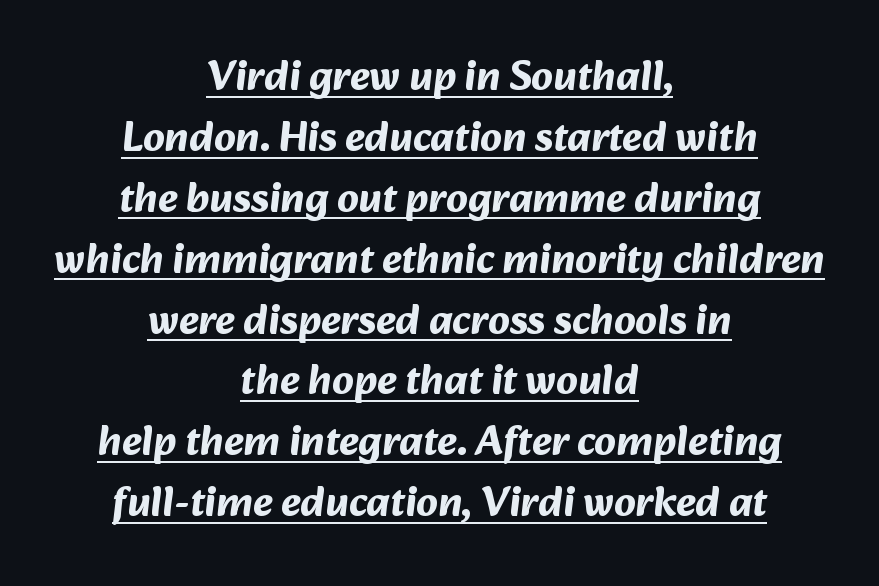
The image shows 42 px bold sans-serif type; set centered, normal line spacing (1.45x), normal letter spacing, underlined; medium stroke contrast and a medium x-height.
